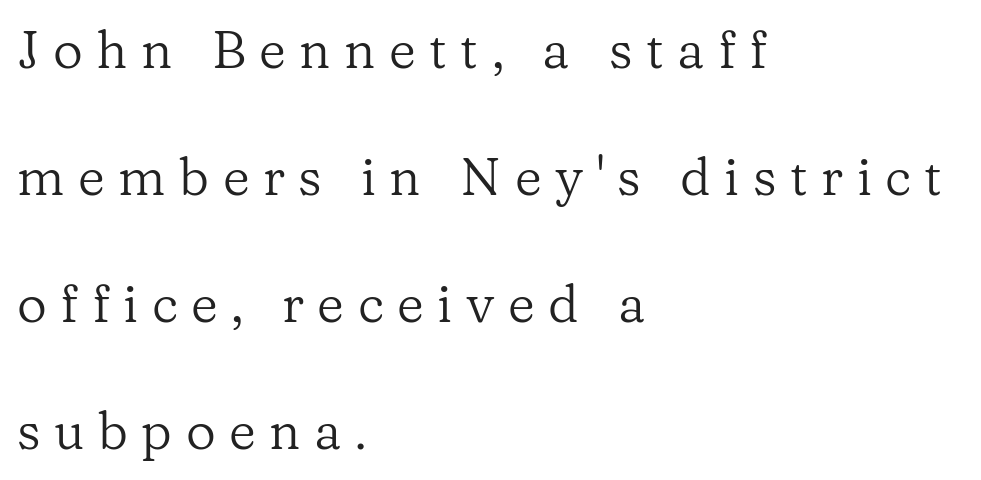
These lines are rendered in a variable-pitch font. Ordinary non-slanted type is in use. This sample is left-justified, so line endings fall wherever the words run out. Are there feet on the stems? There are — it's a serif. Descenders are the only things crossing below the line.
